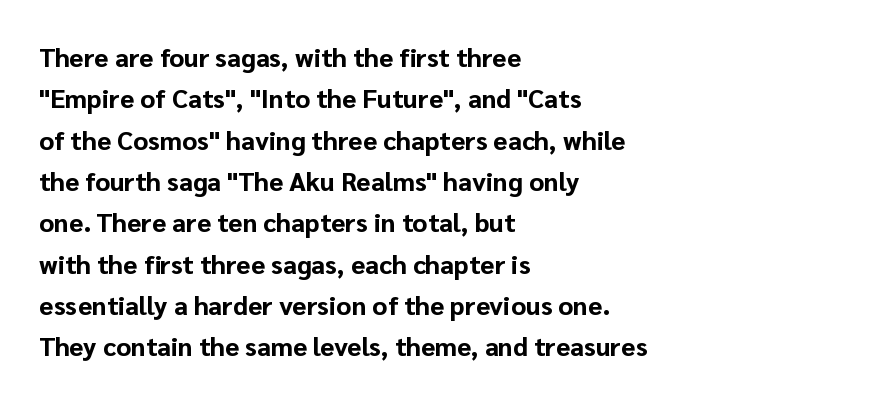
{"italic": "no", "bold": "yes", "underline": "no", "align": "left", "line_spacing": "normal", "line_spacing_ratio": 1.59, "letter_spacing": "normal", "letter_spacing_em": 0.0, "glyph_px": 26}
